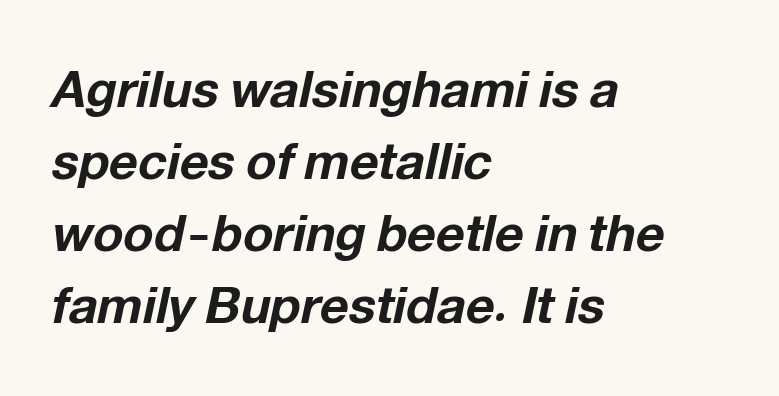
{"italic": "yes", "lean": "right", "slant_degrees": 12, "bold": "yes", "weight": "bold", "width": "normal", "stroke_contrast": "low", "x_height": "medium", "monospaced": "no", "underline": "no", "align": "left", "line_spacing": "normal", "line_spacing_ratio": 1.44, "letter_spacing": "normal", "letter_spacing_em": 0.0, "glyph_px": 50}
